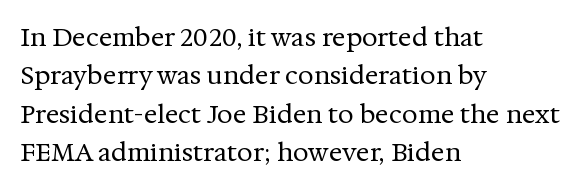
This sample uses an upright cut, with every glyph sitting square on the baseline. The string is rendered with underlining switched off. Tracking value appears to be zero — textbook default spacing. The lines in this sample share a left origin and differ only in where they stop. Vertical spacing — default.
